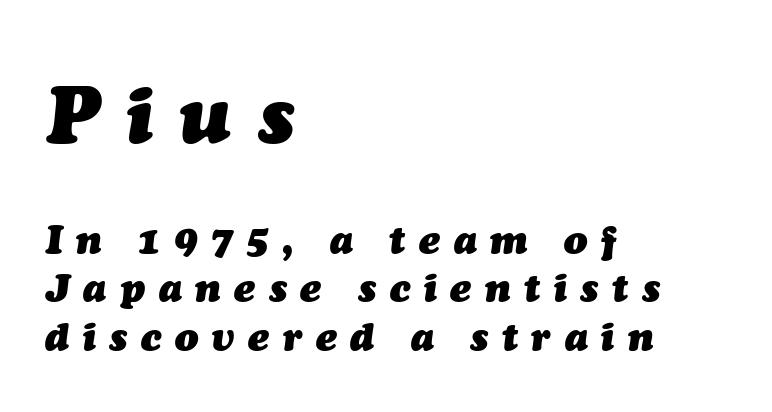
Look at the tracking — it's clearly loosened, letters drifting apart. Look at the glyph heights: the upper group is clearly the bigger setting. This rendering features lettering with no underline. The compositor pushed each line to the left boundary. Is this a fixed-width face? No — the glyphs have proportional, varying widths. The characters look thick and weighty, a clear bold.
